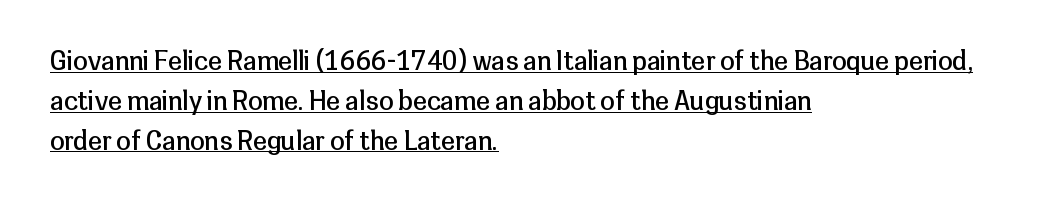
The rendering uses a moderate line-height, typical for paragraphs. The passage shown has conventional tracking throughout. The letters stand straight up with perfectly vertical stems. The rendering anchors every line to the left-hand side. Honestly, the underline is the first thing you notice here.
